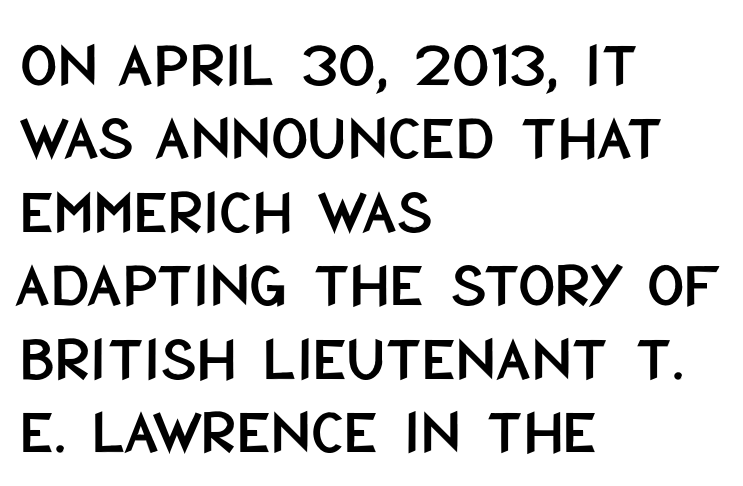
{"serif": "no", "italic": "no", "width": "condensed", "stroke_contrast": "low", "x_height": "large", "monospaced": "no", "underline": "no", "align": "left", "line_spacing": "tight", "line_spacing_ratio": 1.13, "letter_spacing": "normal", "letter_spacing_em": 0.0, "glyph_px": 65}
